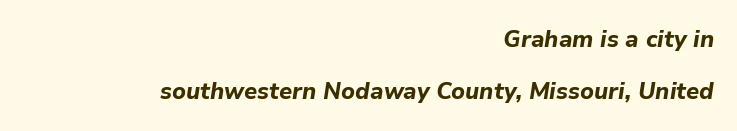
Q: Is the text bold? A: Yes.
Q: Is the text italic (slanted)? A: Yes, it leans right by about 9 degrees.
Q: Is the text underlined? A: No.
Q: How is the paragraph aligned? A: Right-aligned.
Q: Is the spacing between letters normal or unusually wide? A: Normal.
Q: Is the spacing between lines tight, normal or loose? A: Loose.
